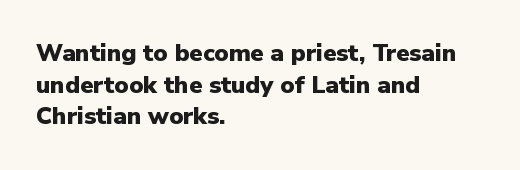
The image shows 24 px bold type, upright; set left-aligned, normal line spacing (1.32x), normal letter spacing, not underlined.
